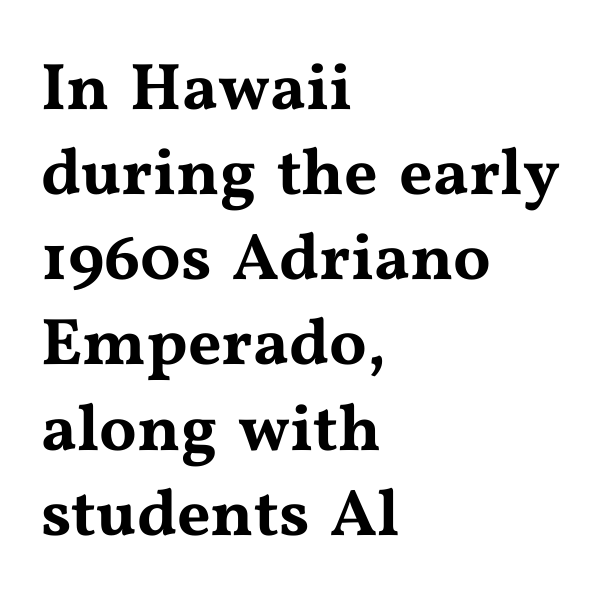
The image shows 66 px wide serif type, upright; set left-aligned, normal line spacing (1.29x), normal letter spacing, not underlined; medium stroke contrast and a medium x-height.
